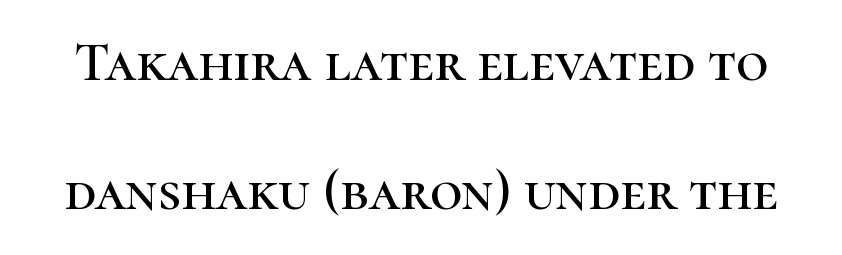
A typesetter would call this proportional, since set widths differ per character. Every stem runs plumb, perpendicular to the baseline. The designer went with a serif here, giving each stem small feet. How would I describe the line gaps? Wide and relaxed. Between one letter and the next there's only the usual sliver of space. Check under the words: just untouched page.
